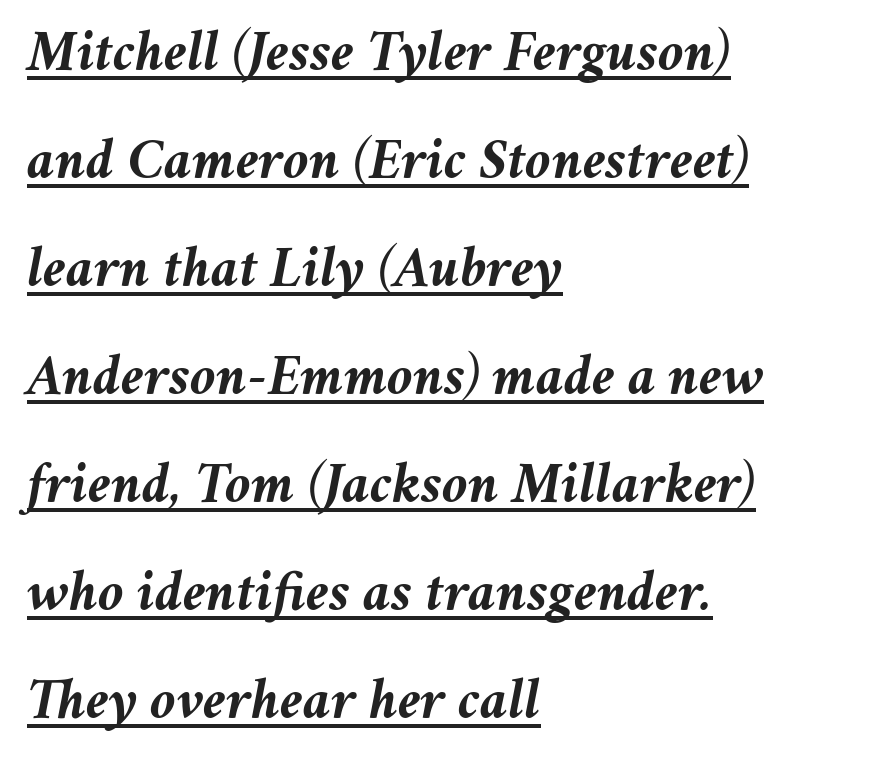
The image shows 59 px semibold type, italic (leaning right); set left-aligned, line spacing 1.83x, normal letter spacing, underlined; medium stroke contrast and a medium x-height.
